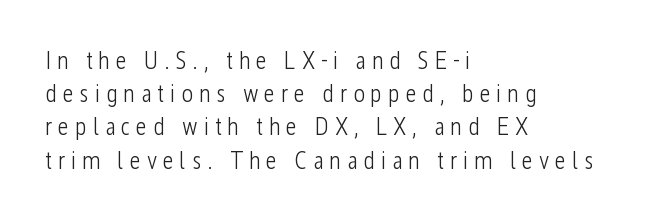
The image shows 25 px text type, upright; set left-aligned, normal line spacing (1.33x), unusually wide letter spacing (+0.23 em), not underlined.
